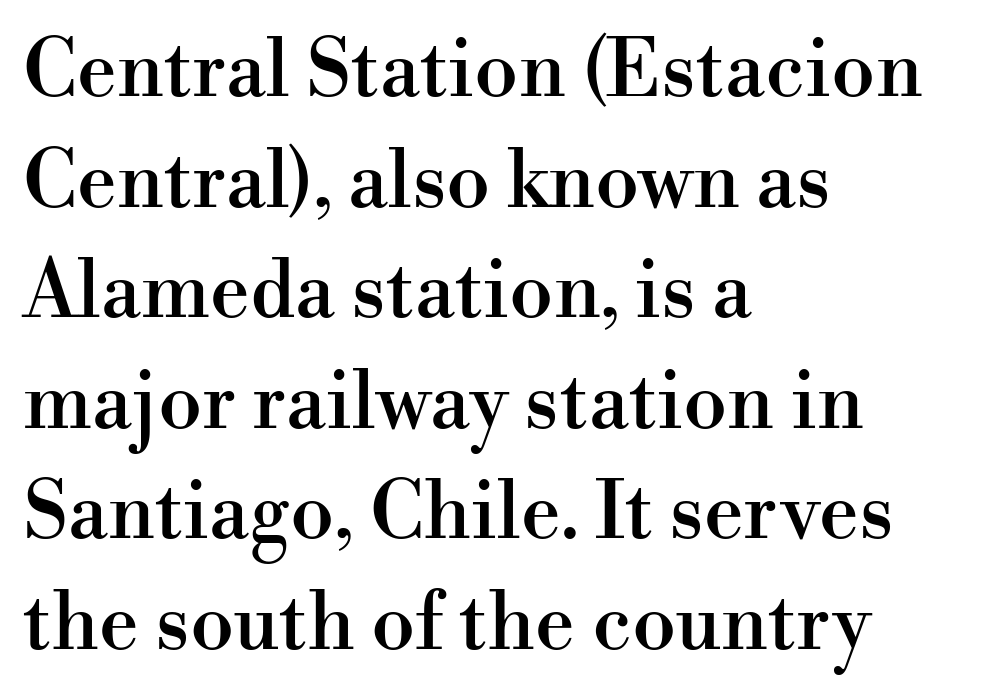
{"serif": "yes", "italic": "no", "width": "normal", "stroke_contrast": "high", "x_height": "small", "monospaced": "no", "underline": "no", "align": "left", "line_spacing": "normal", "line_spacing_ratio": 1.4, "letter_spacing": "normal", "letter_spacing_em": 0.0, "glyph_px": 79}
